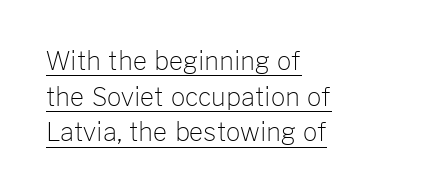
The strokes carry an ordinary text weight at most. Notice how a bar underscores the lettering throughout. The rendering keeps characters at their native spacing. Italic? Not at all — the glyphs are vertical. Regular leading. Horizontal alignment here is leftward, the default for most running prose.
